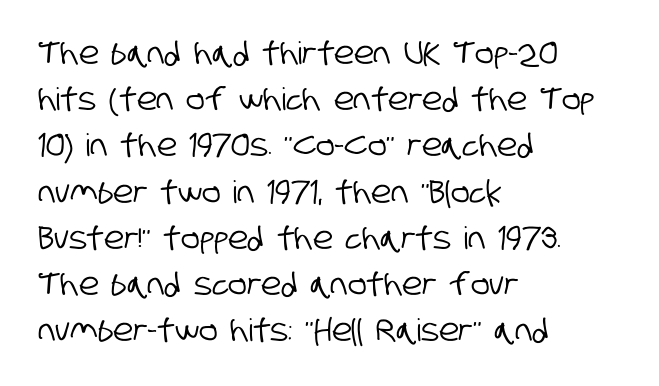
The image shows 31 px condensed sans-serif type; set left-aligned, normal line spacing (1.49x), normal letter spacing, not underlined; low stroke contrast and a large x-height.
